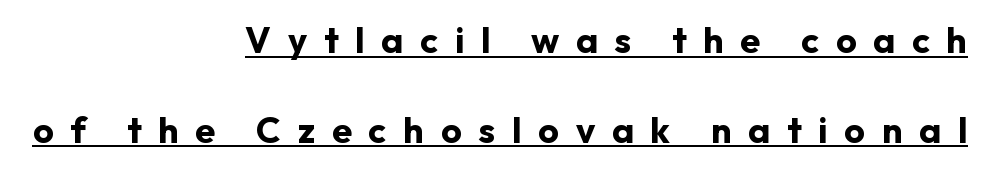
The image shows 36 px bold sans-serif type, upright; set right-aligned, loose line spacing (2.49x), unusually wide letter spacing (+0.47 em), underlined; low stroke contrast and a medium x-height.
